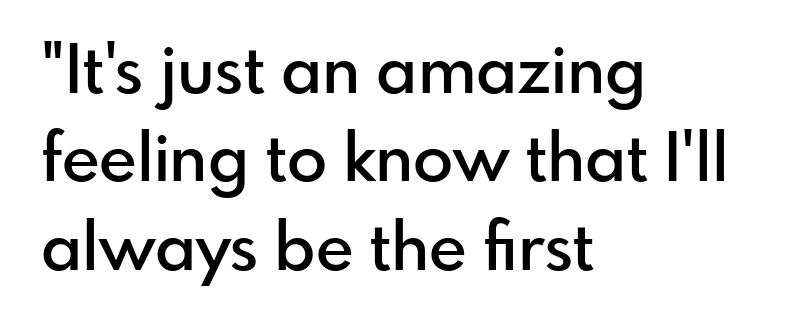
The image shows 66 px semibold sans-serif type, upright; set left-aligned, normal line spacing (1.34x), normal letter spacing, not underlined; low stroke contrast and a small x-height.
